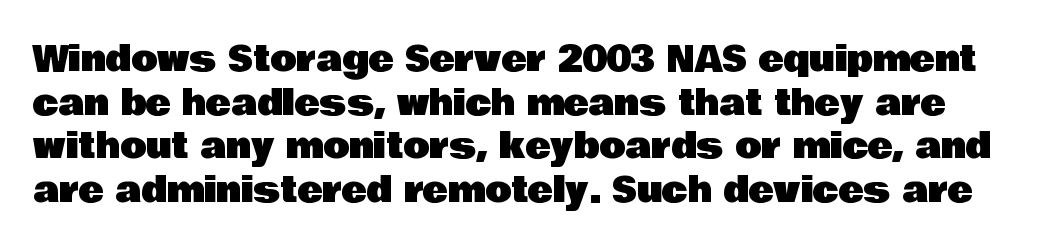
{"serif": "no", "italic": "no", "width": "normal", "stroke_contrast": "low", "x_height": "large", "monospaced": "no", "underline": "no", "line_spacing": "normal", "line_spacing_ratio": 1.28, "letter_spacing": "normal", "letter_spacing_em": 0.0, "glyph_px": 34}
